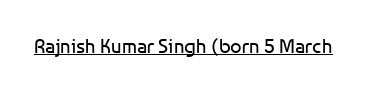
The image shows 20 px text type, upright; set normal letter spacing, underlined.
